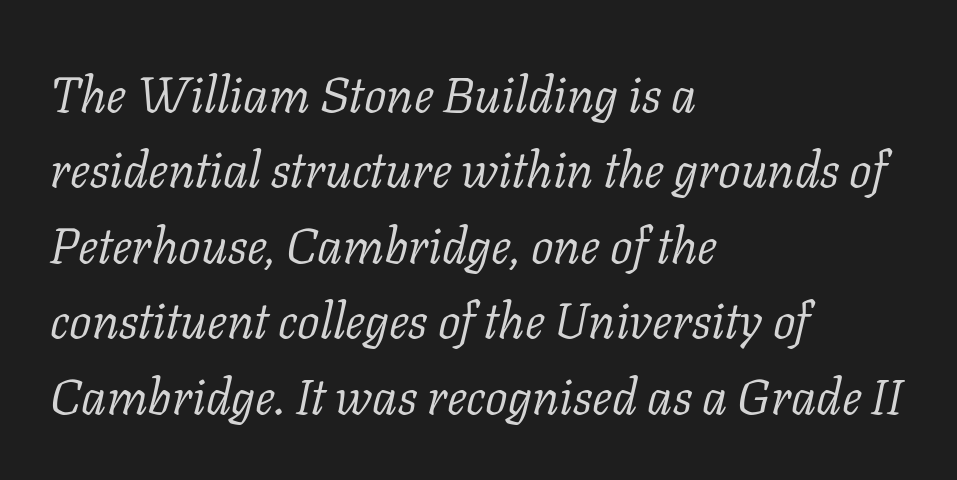
The image shows 50 px light serif type, italic (leaning right); set left-aligned, normal line spacing (1.51x), normal letter spacing, not underlined; low stroke contrast and a medium x-height.
